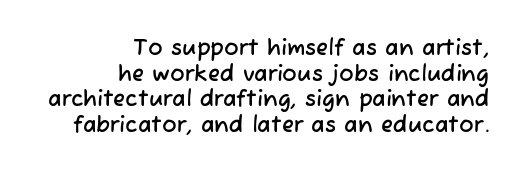
Q: Is the text underlined? A: No.
Q: How is the paragraph aligned? A: Right-aligned.
Q: Is the spacing between letters normal or unusually wide? A: Normal.
